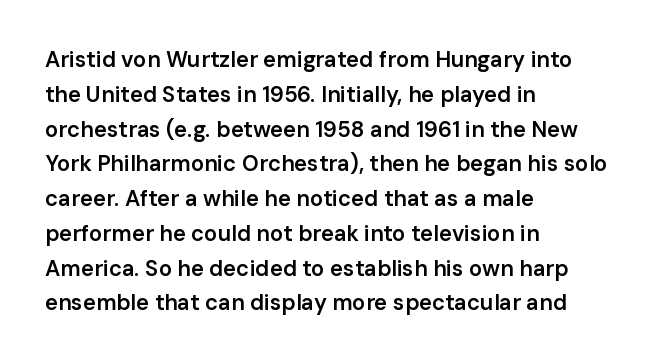
{"italic": "no", "bold": "semi", "underline": "no", "align": "left", "line_spacing": "normal", "line_spacing_ratio": 1.58, "letter_spacing": "normal", "letter_spacing_em": 0.0, "glyph_px": 22}
